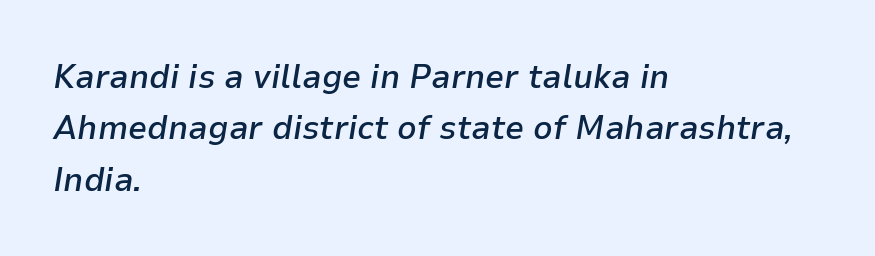
{"italic": "yes", "lean": "right", "slant_degrees": 9, "bold": "semi", "weight": "semibold", "width": "normal", "stroke_contrast": "low", "x_height": "medium", "monospaced": "no", "underline": "no", "align": "left", "line_spacing": "normal", "line_spacing_ratio": 1.51, "letter_spacing": "normal", "letter_spacing_em": 0.0, "glyph_px": 34}
